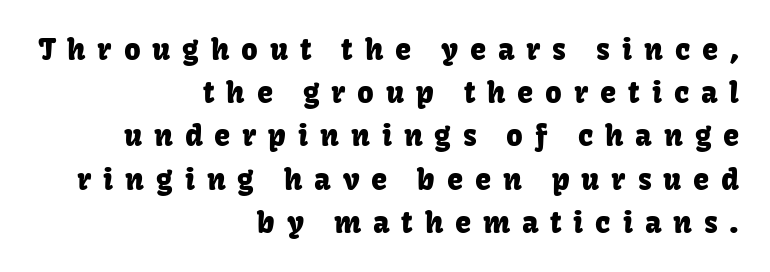
Q: Is the text italic (slanted)? A: No, it is upright.
Q: Is the typeface a serif or a sans-serif typeface? A: Sans-serif.
Q: Is the text underlined? A: No.
Q: How is the paragraph aligned? A: Right-aligned.
Q: Is the spacing between letters normal or unusually wide? A: Unusually wide.
Q: Is the spacing between lines tight, normal or loose? A: Normal.
Q: Width (condensed, normal, or wide)? A: Normal.
Q: Stroke contrast? A: Low.
Q: x-height? A: Medium.
Q: Monospaced? A: No.
